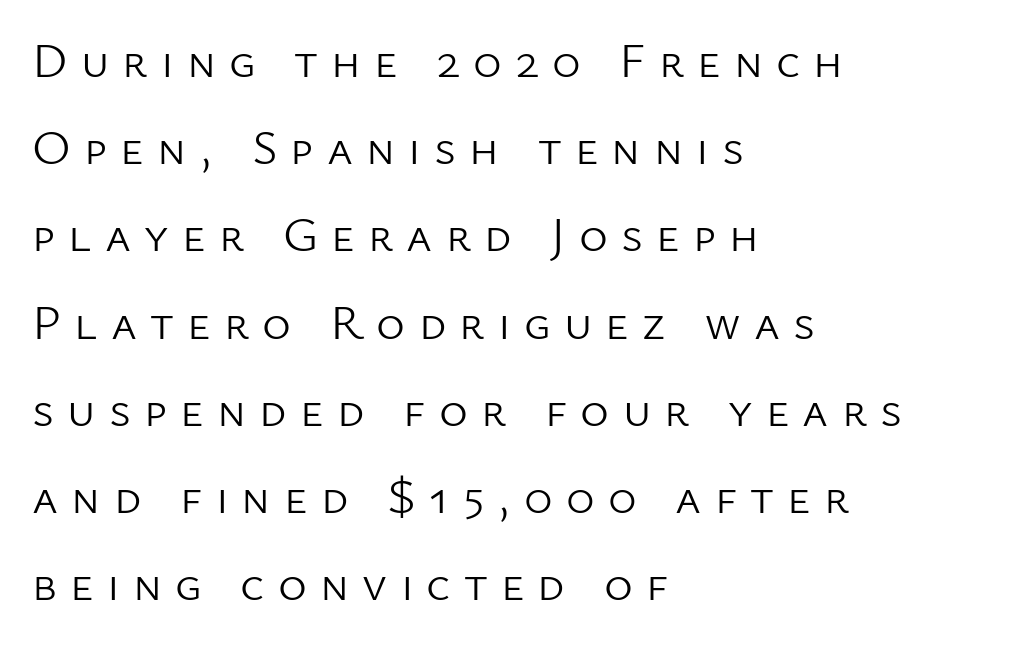
Q: Is the text bold? A: No.
Q: Is the text italic (slanted)? A: No, it is upright.
Q: Is the typeface a serif or a sans-serif typeface? A: Sans-serif.
Q: Is the text underlined? A: No.
Q: How is the paragraph aligned? A: Left-aligned.
Q: Is the spacing between letters normal or unusually wide? A: Unusually wide.
Q: Width (condensed, normal, or wide)? A: Normal.
Q: Stroke contrast? A: Low.
Q: x-height? A: Medium.
Q: Monospaced? A: No.
